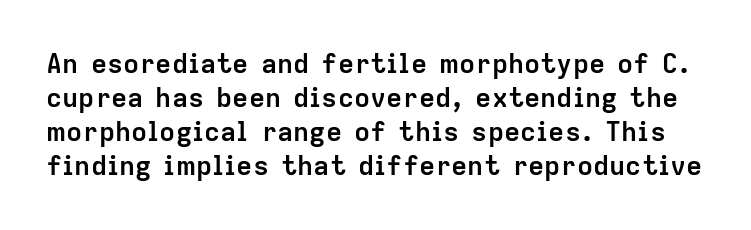
{"italic": "no", "bold": "yes", "underline": "no", "line_spacing": "normal", "line_spacing_ratio": 1.26, "letter_spacing": "normal", "letter_spacing_em": 0.0, "glyph_px": 27}
